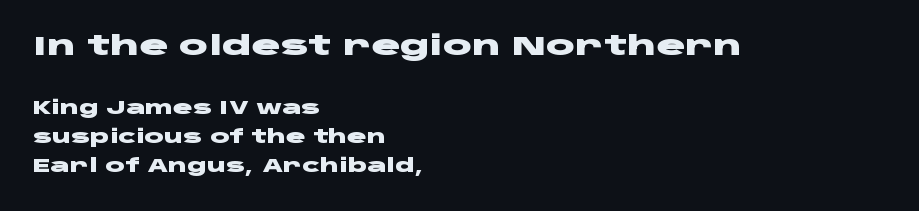
The image shows 27 px bold type, upright; set left-aligned, normal line spacing (1.63x), normal letter spacing, not underlined; the first (top) block is 1.5x larger.
